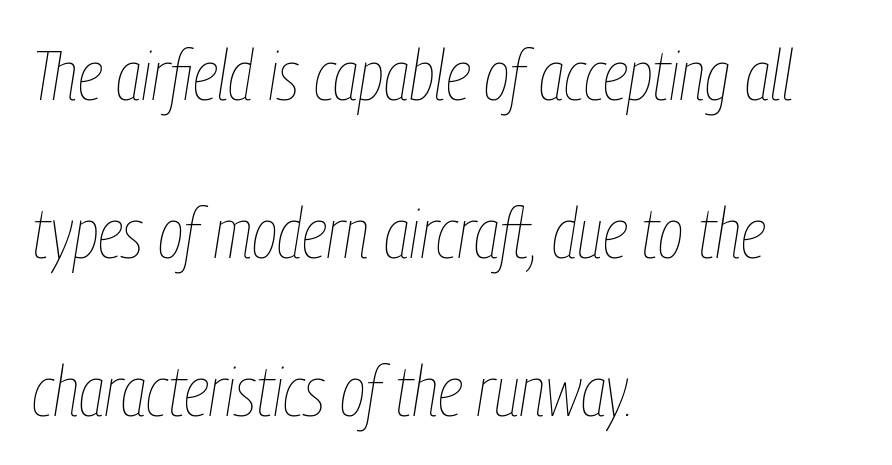
The image shows 70 px thin, condensed type, italic (leaning right); set left-aligned, loose line spacing (2.26x), normal letter spacing, not underlined; low stroke contrast and a medium x-height.
